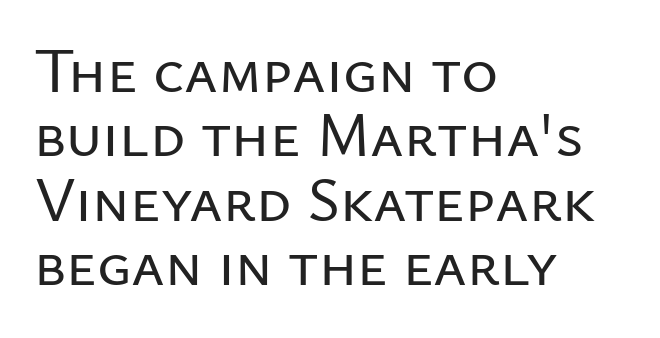
The image shows 63 px sans-serif type, upright; set left-aligned, tight line spacing (1.02x), normal letter spacing, not underlined; low stroke contrast and a medium x-height.
